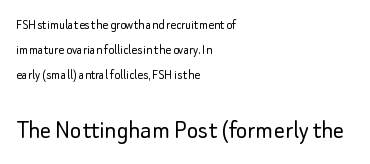
Q: Is the text bold? A: No.
Q: Is the text italic (slanted)? A: No, it is upright.
Q: Is the text underlined? A: No.
Q: How is the paragraph aligned? A: Left-aligned.
Q: Is the spacing between letters normal or unusually wide? A: Normal.
Q: Which block of text is set in a larger size, the first (top) or the second (bottom)? A: The second (bottom) one.
